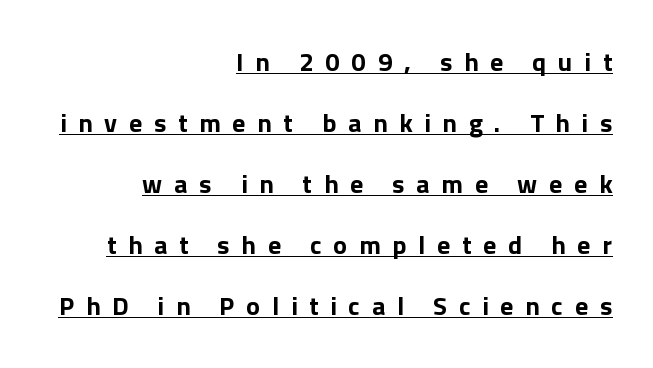
{"italic": "no", "bold": "yes", "underline": "yes", "align": "right", "line_spacing": "loose", "line_spacing_ratio": 2.35, "letter_spacing": "wide", "letter_spacing_em": 0.45, "glyph_px": 26}
